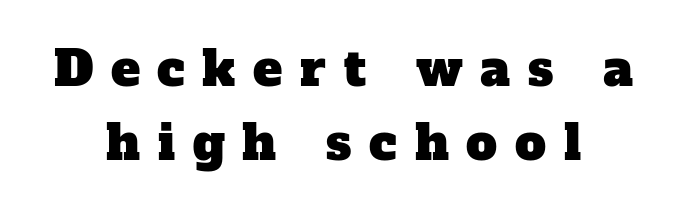
Baseline-to-baseline distance is the conventional proportion of letter height. Does extra space separate the letters? Yes, quite a lot of it. The letters carry serifs — small finishing strokes at the ends of their stems. Centered paragraph, ragged on both sides. Underline: absent.
